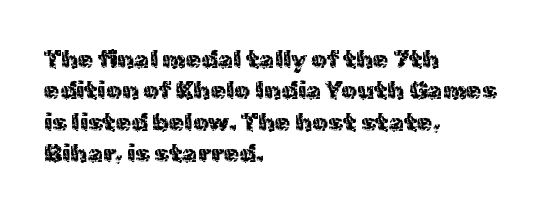
{"italic": "no", "underline": "no", "align": "left", "line_spacing": "normal", "line_spacing_ratio": 1.26, "letter_spacing": "normal", "letter_spacing_em": 0.0, "glyph_px": 25}
